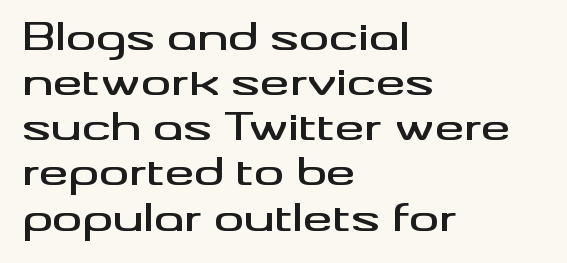
Q: Is the text italic (slanted)? A: No, it is upright.
Q: Is the typeface a serif or a sans-serif typeface? A: Sans-serif.
Q: Is the text underlined? A: No.
Q: How is the paragraph aligned? A: Left-aligned.
Q: Is the spacing between letters normal or unusually wide? A: Normal.
Q: Width (condensed, normal, or wide)? A: Wide.
Q: Stroke contrast? A: Medium.
Q: x-height? A: Small.
Q: Monospaced? A: No.
